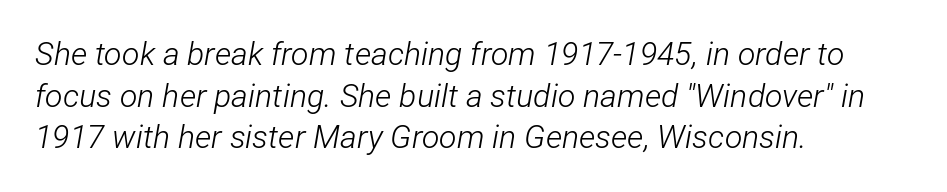
Q: Is the text bold? A: No.
Q: Is the text italic (slanted)? A: Yes, it leans right by about 12 degrees.
Q: Is the text underlined? A: No.
Q: How is the paragraph aligned? A: Left-aligned.
Q: Is the spacing between letters normal or unusually wide? A: Normal.
Q: Is the spacing between lines tight, normal or loose? A: Normal.
Q: Width (condensed, normal, or wide)? A: Condensed.
Q: Stroke contrast? A: Low.
Q: x-height? A: Medium.
Q: Monospaced? A: No.
